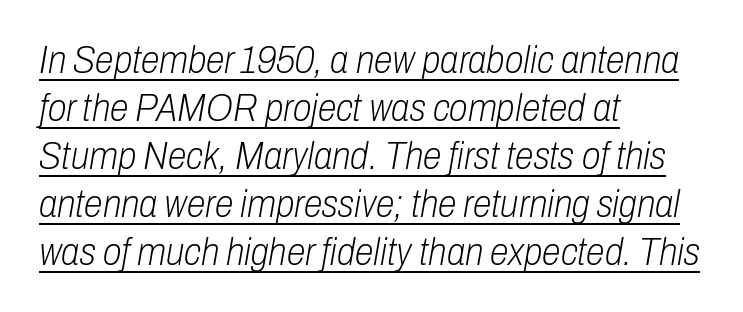
Default kerning and tracking; the words read as compact shapes. The passage is arranged the way most books set body copy — flush left. Regarding leading, the lines here are spaced in the standard way. Each line of the rendering has a horizontal stroke beneath the glyphs.
